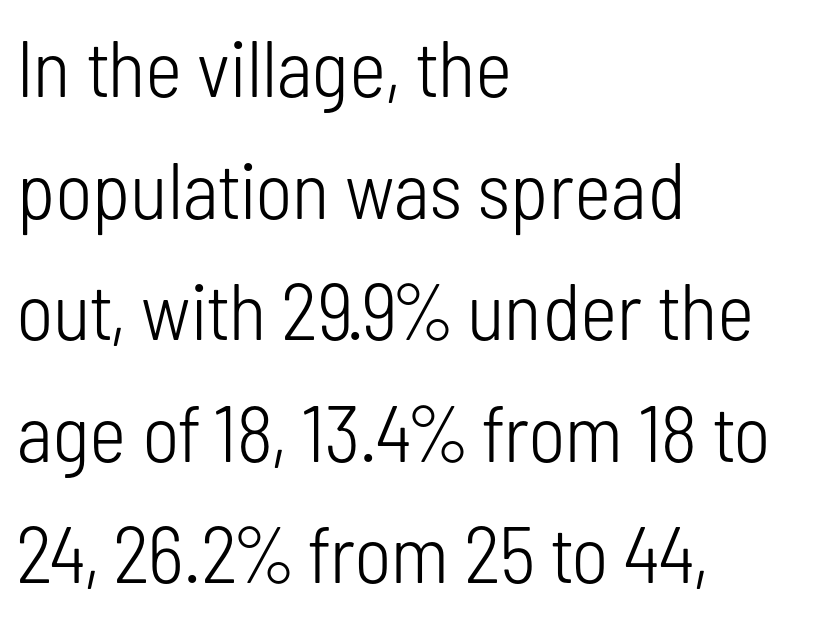
The image shows 80 px light, condensed sans-serif type, upright; set left-aligned, normal line spacing (1.52x), normal letter spacing, not underlined; low stroke contrast and a medium x-height.
